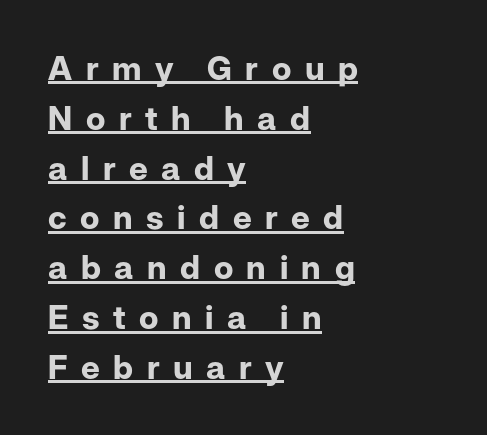
Q: Is the text bold? A: Yes.
Q: Is the text italic (slanted)? A: No, it is upright.
Q: Is the typeface a serif or a sans-serif typeface? A: Sans-serif.
Q: Is the text underlined? A: Yes.
Q: How is the paragraph aligned? A: Left-aligned.
Q: Is the spacing between letters normal or unusually wide? A: Unusually wide.
Q: Is the spacing between lines tight, normal or loose? A: Normal.
Q: Width (condensed, normal, or wide)? A: Normal.
Q: Stroke contrast? A: Low.
Q: x-height? A: Medium.
Q: Monospaced? A: No.
